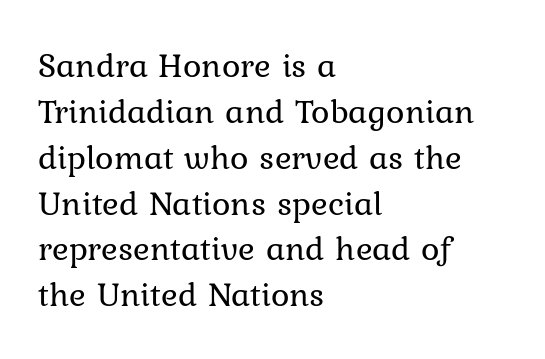
Q: Is the text bold? A: No.
Q: Is the text italic (slanted)? A: No, it is upright.
Q: Is the text underlined? A: No.
Q: How is the paragraph aligned? A: Left-aligned.
Q: Is the spacing between letters normal or unusually wide? A: Normal.
Q: Is the spacing between lines tight, normal or loose? A: Normal.
Q: Width (condensed, normal, or wide)? A: Normal.
Q: Stroke contrast? A: Low.
Q: x-height? A: Medium.
Q: Monospaced? A: No.
